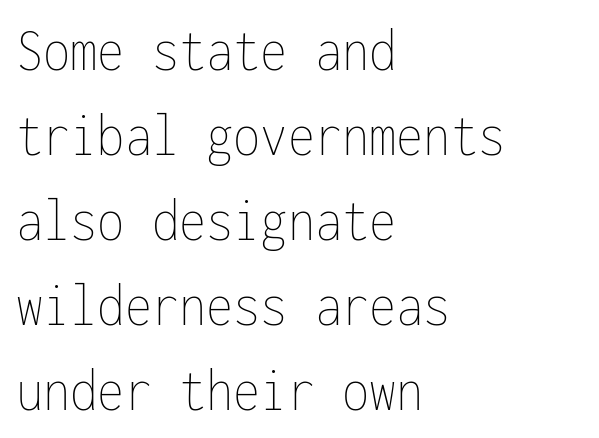
Q: Is the text bold? A: No.
Q: Is the text italic (slanted)? A: No, it is upright.
Q: Is the text underlined? A: No.
Q: How is the paragraph aligned? A: Left-aligned.
Q: Is the spacing between letters normal or unusually wide? A: Normal.
Q: Is the spacing between lines tight, normal or loose? A: Normal.
Q: Width (condensed, normal, or wide)? A: Condensed.
Q: Stroke contrast? A: Low.
Q: x-height? A: Medium.
Q: Monospaced? A: Yes.
